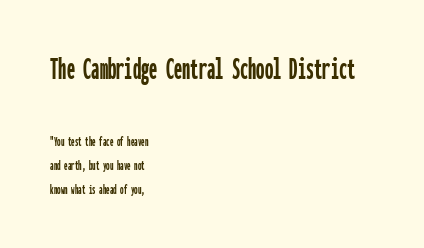
Q: Is the text italic (slanted)? A: No, it is upright.
Q: Is the typeface a serif or a sans-serif typeface? A: Sans-serif.
Q: Is the text underlined? A: No.
Q: How is the paragraph aligned? A: Left-aligned.
Q: Is the spacing between letters normal or unusually wide? A: Normal.
Q: Which block of text is set in a larger size, the first (top) or the second (bottom)? A: The first (top) one.
Q: Width (condensed, normal, or wide)? A: Condensed.
Q: Stroke contrast? A: Low.
Q: x-height? A: Medium.
Q: Monospaced? A: Yes.
